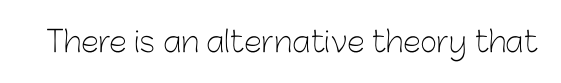
Q: Is the text bold? A: No.
Q: Is the text italic (slanted)? A: No, it is upright.
Q: Is the typeface a serif or a sans-serif typeface? A: Sans-serif.
Q: Is the text underlined? A: No.
Q: Is the spacing between letters normal or unusually wide? A: Normal.
Q: Width (condensed, normal, or wide)? A: Normal.
Q: Stroke contrast? A: Low.
Q: x-height? A: Medium.
Q: Monospaced? A: No.
